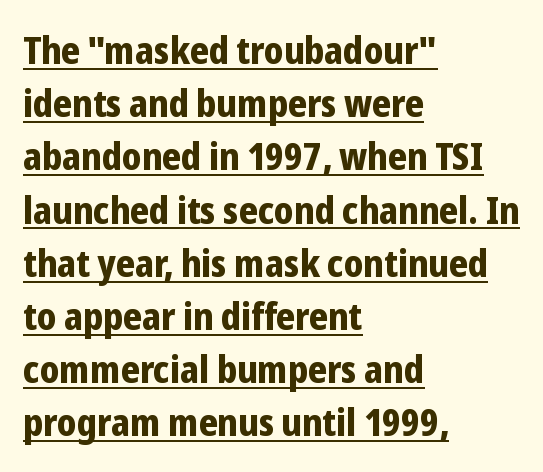
{"serif": "no", "italic": "no", "bold": "yes", "weight": "bold", "width": "condensed", "stroke_contrast": "low", "x_height": "medium", "monospaced": "no", "underline": "yes", "align": "left", "line_spacing": "normal", "line_spacing_ratio": 1.4, "letter_spacing": "normal", "letter_spacing_em": 0.0, "glyph_px": 38}
